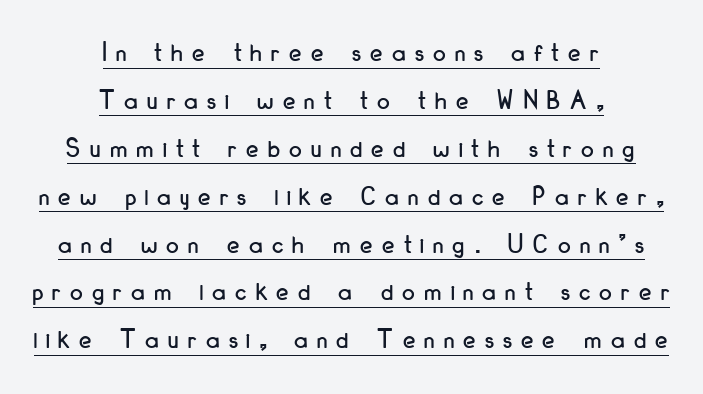
Q: Is the text italic (slanted)? A: No, it is upright.
Q: Is the typeface a serif or a sans-serif typeface? A: Sans-serif.
Q: Is the text underlined? A: Yes.
Q: How is the paragraph aligned? A: Centered.
Q: Is the spacing between letters normal or unusually wide? A: Unusually wide.
Q: Width (condensed, normal, or wide)? A: Condensed.
Q: Stroke contrast? A: Low.
Q: x-height? A: Small.
Q: Monospaced? A: No.
